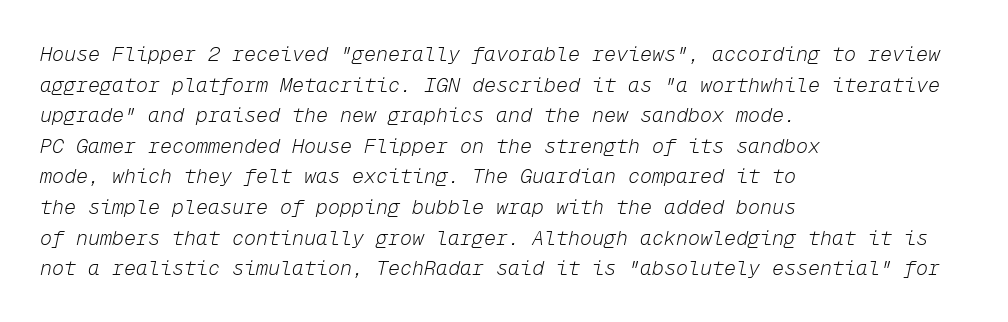
The image shows 20 px text type, italic (leaning right); set left-aligned, normal line spacing (1.53x), normal letter spacing, not underlined.
